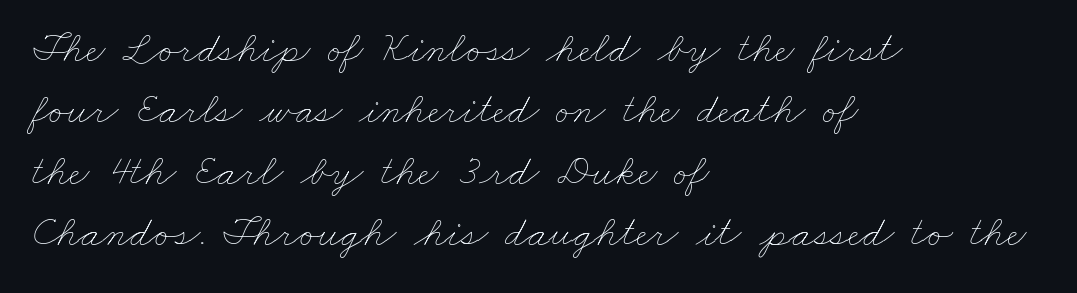
The gap between lines stays unmarked. Students, observe: this is what conventionally led text looks like. Ink coverage per letter is moderate at most. Note the varied advance widths — an 'i' is clearly narrower than an 'm'. Honestly, the letter spacing is just normal — you wouldn't notice it. Is the block centered? No — it sits flush against the left margin.
